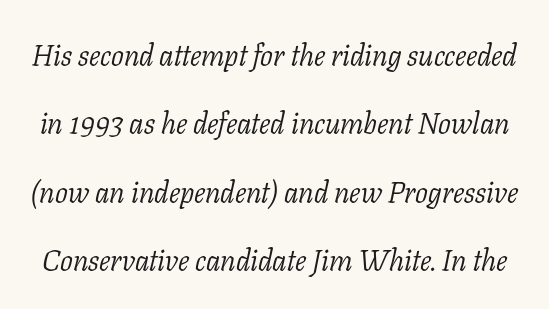
Q: Is the text bold? A: No.
Q: Is the text italic (slanted)? A: Yes, it leans right by about 11 degrees.
Q: Is the typeface a serif or a sans-serif typeface? A: Serif.
Q: Is the text underlined? A: No.
Q: Is the spacing between letters normal or unusually wide? A: Normal.
Q: Is the spacing between lines tight, normal or loose? A: Loose.
Q: Width (condensed, normal, or wide)? A: Normal.
Q: Stroke contrast? A: Low.
Q: x-height? A: Medium.
Q: Monospaced? A: No.
